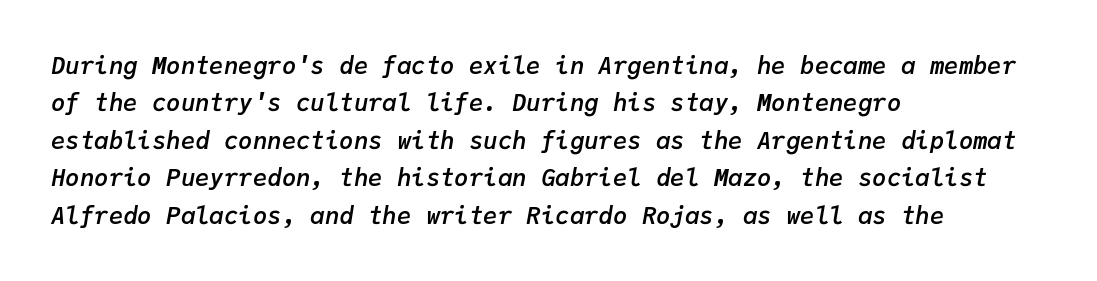
Q: Is the text bold? A: Semi-bold.
Q: Is the text italic (slanted)? A: Yes, it leans right by about 9 degrees.
Q: Is the text underlined? A: No.
Q: How is the paragraph aligned? A: Left-aligned.
Q: Is the spacing between letters normal or unusually wide? A: Normal.
Q: Is the spacing between lines tight, normal or loose? A: Normal.
